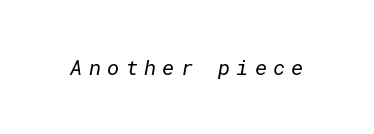
These lines have a slow, spaced-out rhythm from letter to letter. Is this a heavy cut? Hardly; it is regular or lighter. Has an underline been added? It has not.
